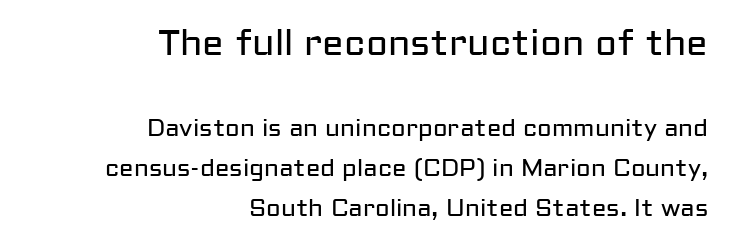
{"serif": "no", "italic": "no", "bold": "no", "weight": "regular", "width": "normal", "stroke_contrast": "low", "x_height": "medium", "monospaced": "no", "underline": "no", "align": "right", "line_spacing": "normal", "line_spacing_ratio": 1.67, "letter_spacing": "normal", "letter_spacing_em": 0.0, "larger_block": "first", "size_ratio": 1.5, "glyph_px": 36}
